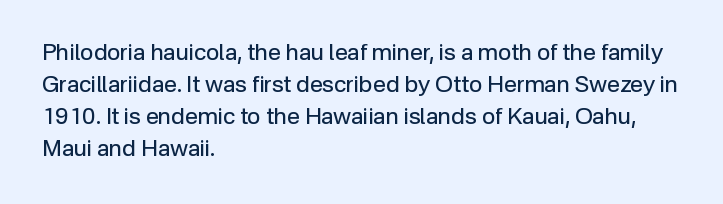
The image shows 23 px text type, upright; set left-aligned, normal line spacing (1.39x), normal letter spacing, not underlined.
